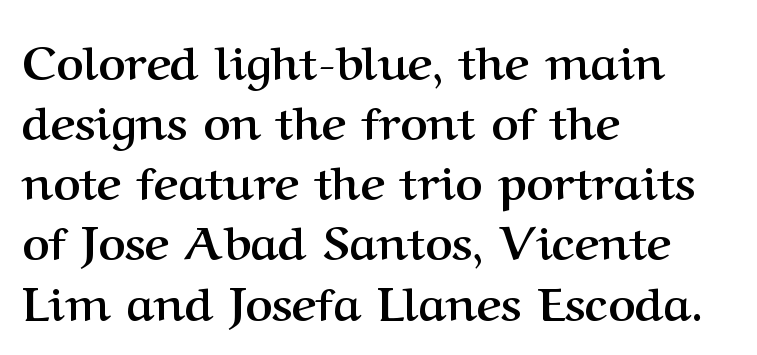
Q: Is the text bold? A: Yes.
Q: Is the text italic (slanted)? A: No, it is upright.
Q: Is the typeface a serif or a sans-serif typeface? A: Serif.
Q: Is the text underlined? A: No.
Q: How is the paragraph aligned? A: Left-aligned.
Q: Is the spacing between letters normal or unusually wide? A: Normal.
Q: Is the spacing between lines tight, normal or loose? A: Normal.
Q: Width (condensed, normal, or wide)? A: Normal.
Q: Stroke contrast? A: Medium.
Q: x-height? A: Medium.
Q: Monospaced? A: No.
